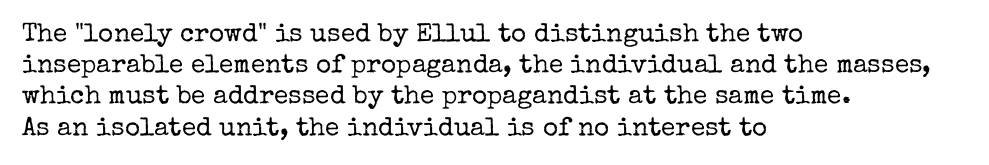
One-word summary of the alignment: left. In terms of letterspacing, this is plain default setting. The words here are not underlined. The characters are drawn with everyday or finer stroke widths. The letters stand straight up with perfectly vertical stems.
